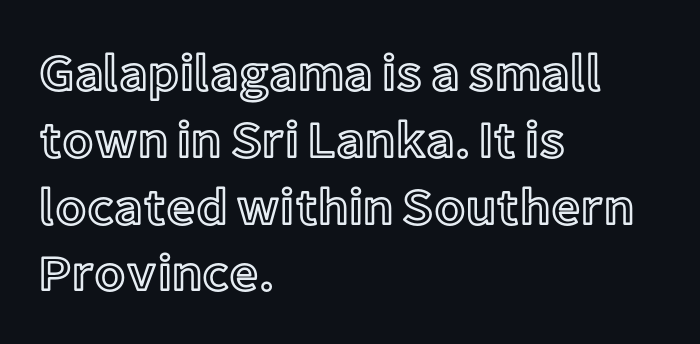
The typography opts for an upright posture over an oblique one. Alignment: flush left. There is no visible air inserted between adjacent glyphs. Rule under the text: the space is simply empty.
